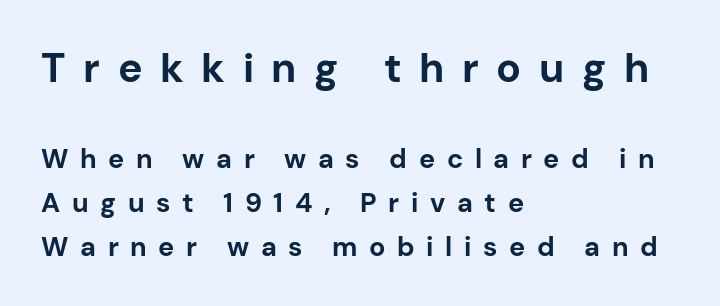
{"serif": "no", "italic": "no", "bold": "yes", "weight": "bold", "width": "normal", "stroke_contrast": "low", "x_height": "medium", "monospaced": "no", "underline": "no", "align": "left", "line_spacing": "normal", "line_spacing_ratio": 1.63, "letter_spacing": "wide", "letter_spacing_em": 0.43, "larger_block": "first", "size_ratio": 1.52, "glyph_px": 41}
